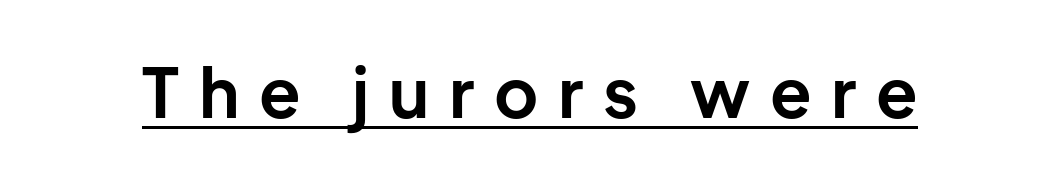
Q: Is the text bold? A: Yes.
Q: Is the text italic (slanted)? A: No, it is upright.
Q: Is the typeface a serif or a sans-serif typeface? A: Sans-serif.
Q: Is the text underlined? A: Yes.
Q: Is the spacing between letters normal or unusually wide? A: Unusually wide.
Q: Width (condensed, normal, or wide)? A: Normal.
Q: Stroke contrast? A: Low.
Q: x-height? A: Medium.
Q: Monospaced? A: No.
